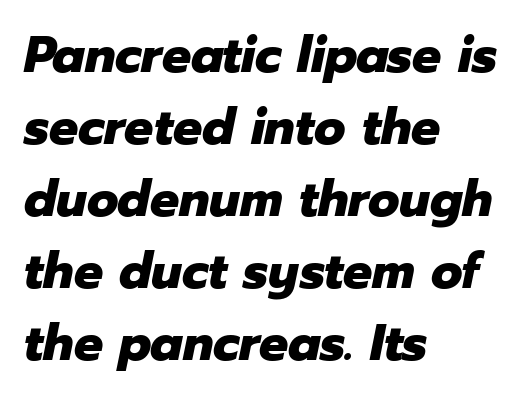
The image shows 51 px heavy type, italic (leaning right); set left-aligned, normal line spacing (1.41x), normal letter spacing, not underlined; low stroke contrast and a medium x-height.
